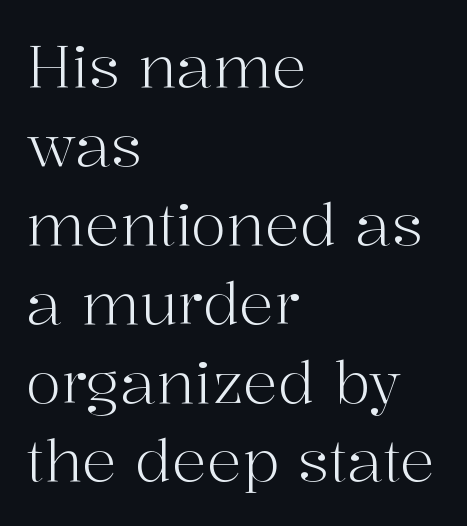
{"serif": "yes", "italic": "no", "bold": "no", "weight": "light", "width": "normal", "stroke_contrast": "high", "x_height": "medium", "monospaced": "no", "underline": "no", "align": "left", "line_spacing": "normal", "line_spacing_ratio": 1.36, "letter_spacing": "normal", "letter_spacing_em": 0.0, "glyph_px": 58}
